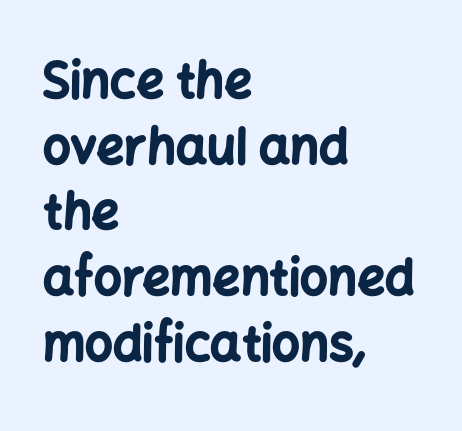
Line beginnings align vertically; line endings do not. Descenders hang freely into open space. I'd describe the lettering as bold — thick and assertive. A typesetter would call this proportional, since set widths differ per character.
